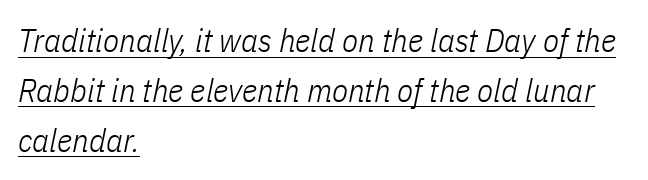
Q: Is the text bold? A: No.
Q: Is the text italic (slanted)? A: Yes, it leans right by about 11 degrees.
Q: Is the text underlined? A: Yes.
Q: How is the paragraph aligned? A: Left-aligned.
Q: Is the spacing between letters normal or unusually wide? A: Normal.
Q: Is the spacing between lines tight, normal or loose? A: Normal.
Q: Width (condensed, normal, or wide)? A: Condensed.
Q: Stroke contrast? A: Low.
Q: x-height? A: Medium.
Q: Monospaced? A: No.
